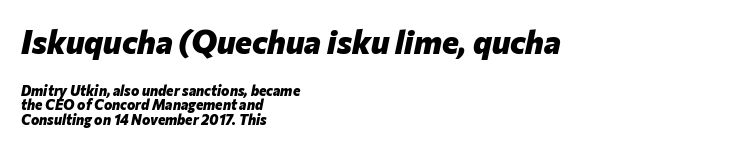
{"italic": "yes", "lean": "right", "slant_degrees": 12, "bold": "yes", "weight": "heavy", "width": "normal", "stroke_contrast": "low", "x_height": "medium", "monospaced": "no", "underline": "no", "align": "left", "line_spacing": "tight", "line_spacing_ratio": 1.06, "letter_spacing": "normal", "letter_spacing_em": 0.0, "larger_block": "first", "size_ratio": 2.29, "glyph_px": 32}
